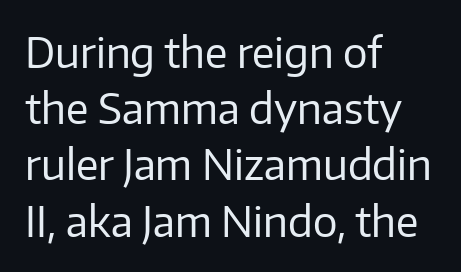
{"serif": "no", "italic": "no", "bold": "no", "weight": "regular", "width": "normal", "stroke_contrast": "low", "x_height": "medium", "monospaced": "no", "underline": "no", "align": "left", "line_spacing": "normal", "line_spacing_ratio": 1.37, "letter_spacing": "normal", "letter_spacing_em": 0.0, "glyph_px": 41}
